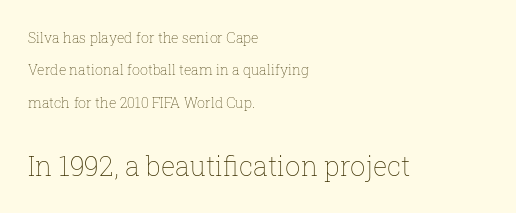
Between these two stacked blocks, the lower one wins on size. This sample uses an upright cut, with every glyph sitting square on the baseline. These lines stand farther apart than default settings would place them. This reads as an unemphasized weight, regular at the heaviest. The rendering keeps characters at their native spacing. Unmarked baselines from the first word to the last.
